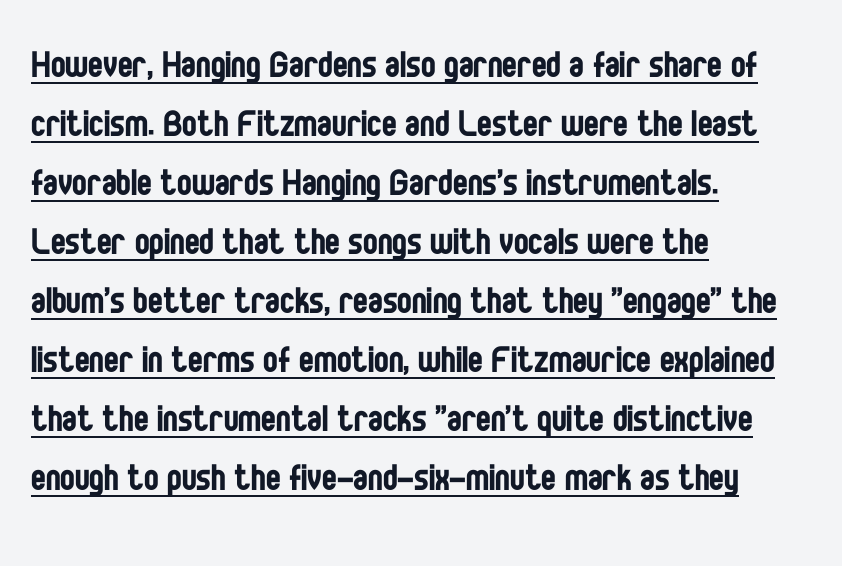
The image shows 44 px regular-weight, condensed sans-serif type, upright; set left-aligned, normal line spacing (1.34x), normal letter spacing, underlined; low stroke contrast and a large x-height.
